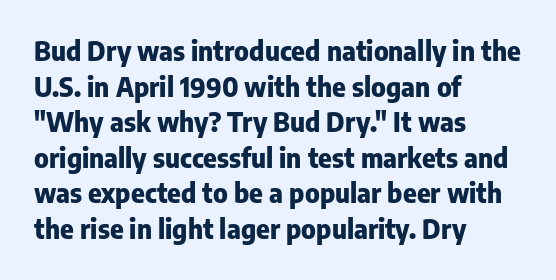
The image shows 26 px bold type, upright; set left-aligned, normal line spacing (1.37x), normal letter spacing, not underlined.
